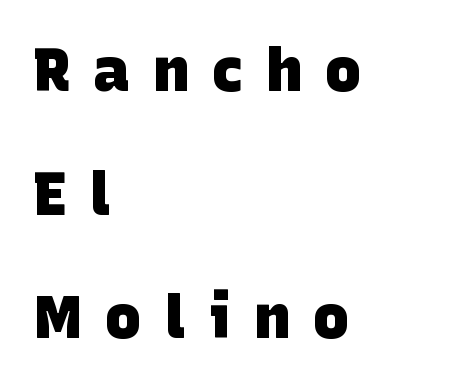
{"serif": "no", "bold": "yes", "weight": "heavy", "width": "normal", "stroke_contrast": "low", "x_height": "large", "monospaced": "no", "underline": "no", "align": "left", "line_spacing": "loose", "line_spacing_ratio": 2.06, "letter_spacing": "wide", "letter_spacing_em": 0.39, "glyph_px": 60}
